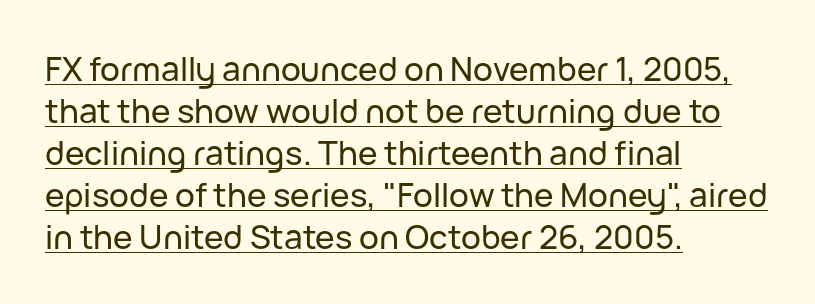
Every stem runs plumb, perpendicular to the baseline. Default kerning and tracking; the words read as compact shapes. Leading matches the norm, producing a regular column. Character widths vary here, with narrow letters taking less room than wide ones. Are there feet on the stems? There aren't — it's a sans.
